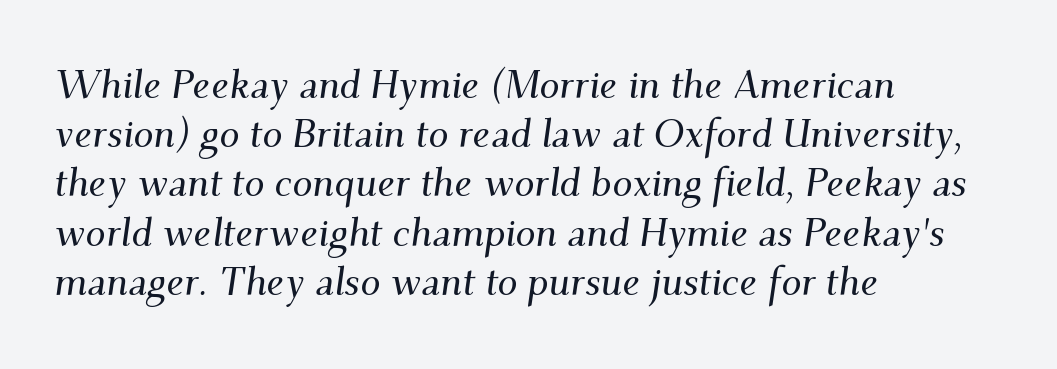
The glyphs look as if they've been sheared to an angle. This sample has the flowing, uneven cadence of proportional lettering. Nothing unusual about the tracking: characters are spaced as the font intends. Caption: multi-line text, flush left, ragged right. Clear beneath every line of the passage.
